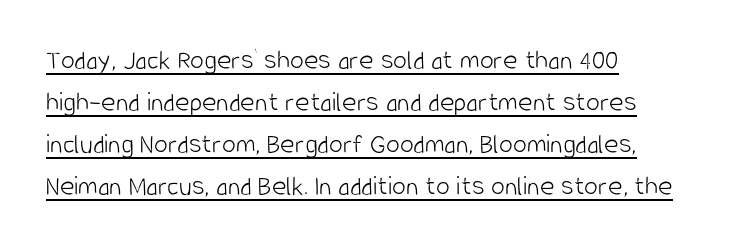
The image shows 28 px light, condensed sans-serif type, upright; set left-aligned, normal line spacing (1.5x), normal letter spacing, underlined; low stroke contrast and a large x-height.
